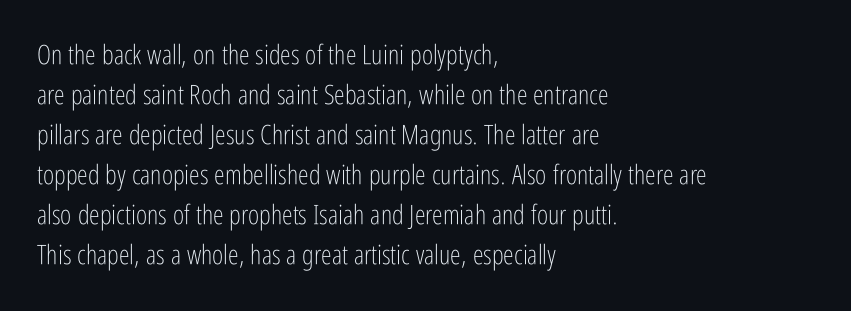
Italic: no, the glyphs are upright roman. Observe the ordinary spacing: letters are neighbours, not strangers. Line spacing here is normal. The zone under the glyphs is completely vacant. These lines stack with their left ends in a neat column.
